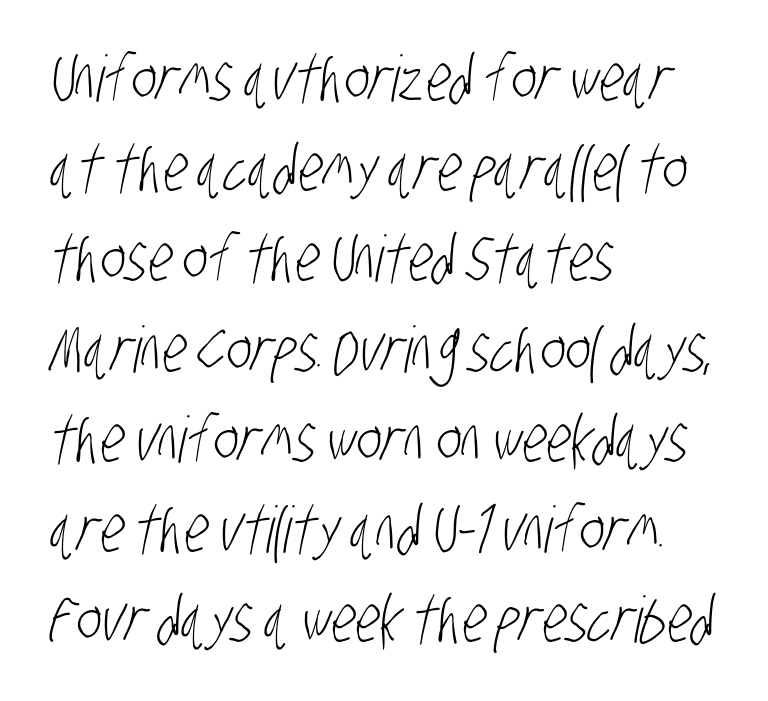
{"serif": "no", "bold": "no", "weight": "light", "width": "condensed", "stroke_contrast": "low", "x_height": "large", "monospaced": "no", "underline": "no", "align": "left", "line_spacing": "normal", "line_spacing_ratio": 1.41, "letter_spacing": "normal", "letter_spacing_em": 0.0, "glyph_px": 64}
